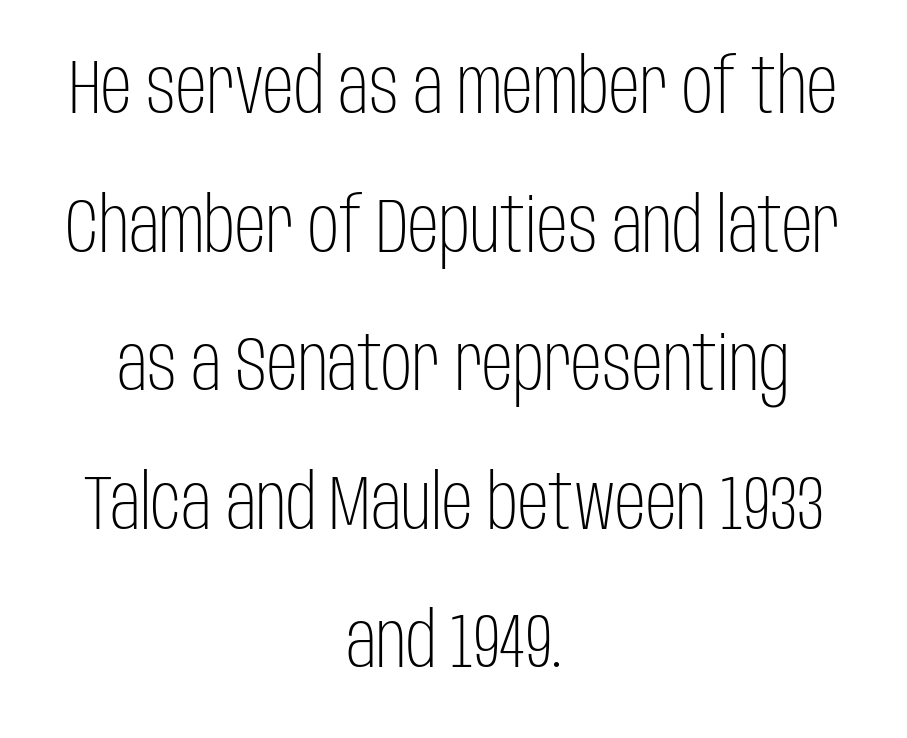
This rendering leaves character spacing at its baseline value. The specimen omits any rule beneath the text block's lines. Posture: vertical. Leftover space on each line is divided equally before and after the words.
